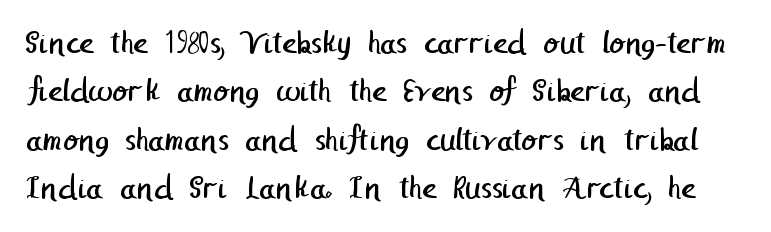
{"serif": "no", "bold": "no", "weight": "regular", "width": "normal", "stroke_contrast": "low", "x_height": "medium", "underline": "no", "line_spacing": "normal", "line_spacing_ratio": 1.38, "letter_spacing": "normal", "letter_spacing_em": 0.0, "glyph_px": 35}
